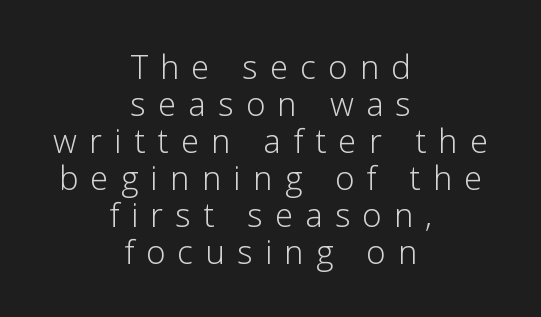
{"serif": "no", "italic": "no", "bold": "no", "weight": "light", "width": "normal", "stroke_contrast": "low", "x_height": "medium", "monospaced": "no", "underline": "no", "align": "center", "line_spacing": "tight", "line_spacing_ratio": 1.12, "letter_spacing": "wide", "letter_spacing_em": 0.37, "glyph_px": 33}
